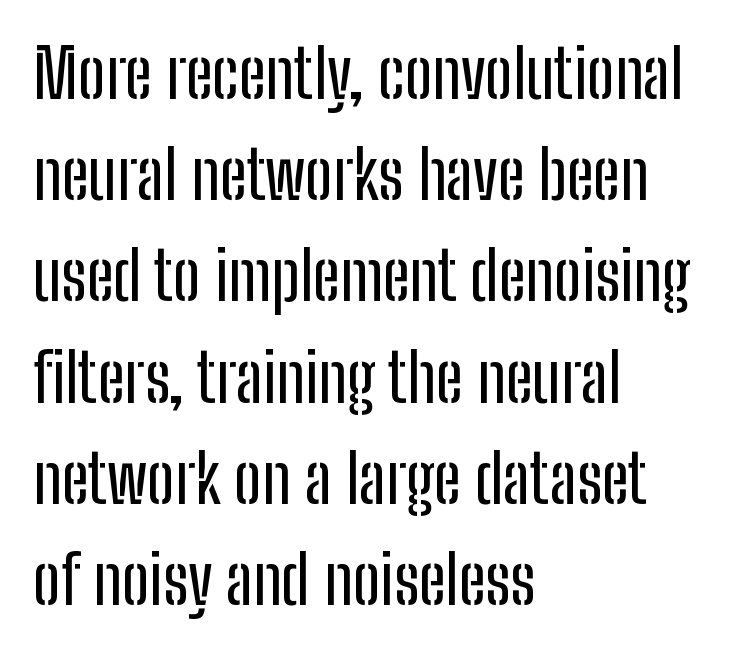
Q: Is the text italic (slanted)? A: No, it is upright.
Q: Is the typeface a serif or a sans-serif typeface? A: Sans-serif.
Q: Is the text underlined? A: No.
Q: How is the paragraph aligned? A: Left-aligned.
Q: Is the spacing between letters normal or unusually wide? A: Normal.
Q: Is the spacing between lines tight, normal or loose? A: Normal.
Q: Width (condensed, normal, or wide)? A: Condensed.
Q: Stroke contrast? A: Low.
Q: x-height? A: Medium.
Q: Monospaced? A: No.
